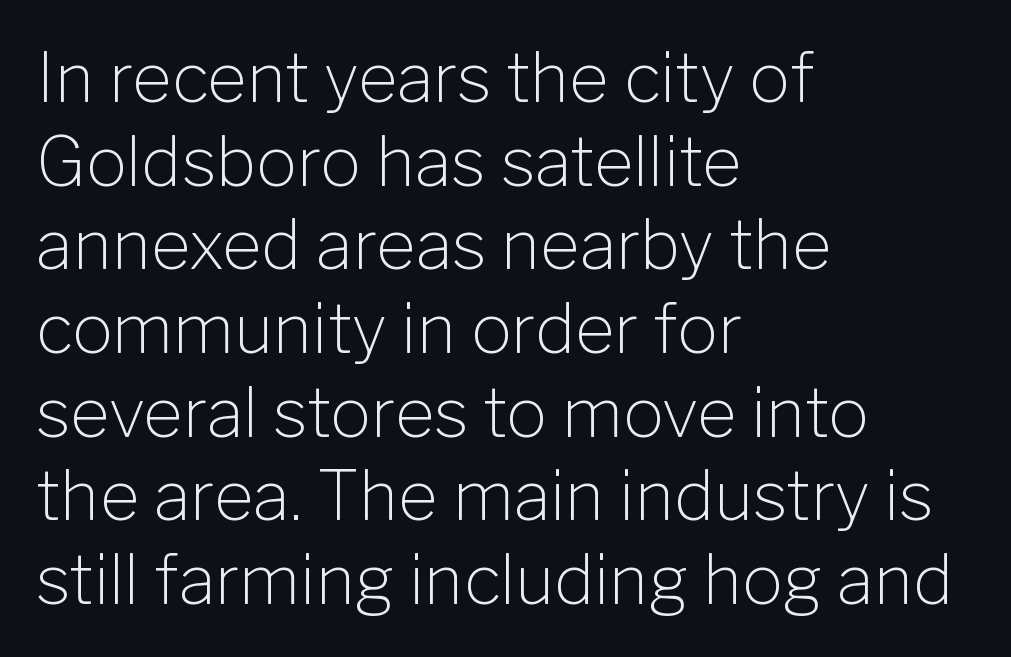
{"serif": "no", "italic": "no", "bold": "no", "weight": "light", "width": "normal", "stroke_contrast": "low", "x_height": "medium", "monospaced": "no", "underline": "no", "align": "left", "line_spacing_ratio": 1.23, "letter_spacing": "normal", "letter_spacing_em": 0.0, "glyph_px": 68}
